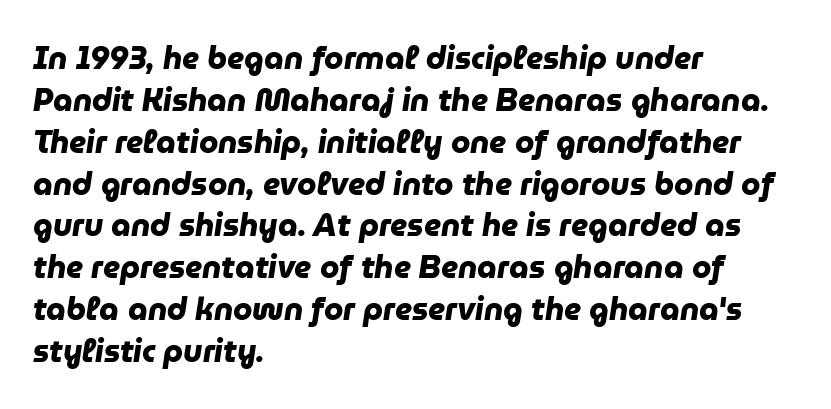
Each line starts at the same left margin while the right side varies. Strong, thick strokes mark this as bold type. No word sits above an underline. The tracking reads as untouched default to a designer's eye. Regular leading. The face used here is proportionally spaced, like ordinary book or web type.
